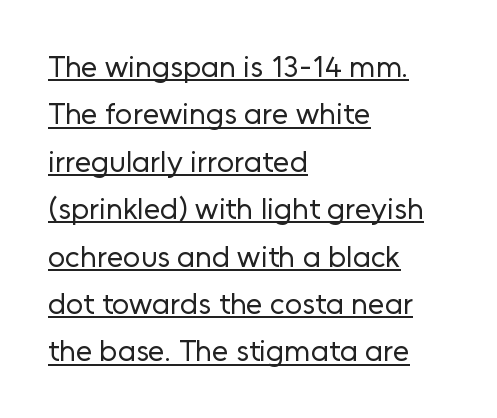
{"serif": "no", "italic": "no", "bold": "no", "weight": "regular", "width": "normal", "stroke_contrast": "low", "x_height": "medium", "monospaced": "no", "underline": "yes", "align": "left", "line_spacing": "normal", "line_spacing_ratio": 1.58, "letter_spacing": "normal", "letter_spacing_em": 0.0, "glyph_px": 30}
